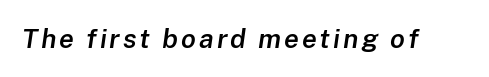
The image shows 27 px text type, italic (leaning right); set not underlined.
